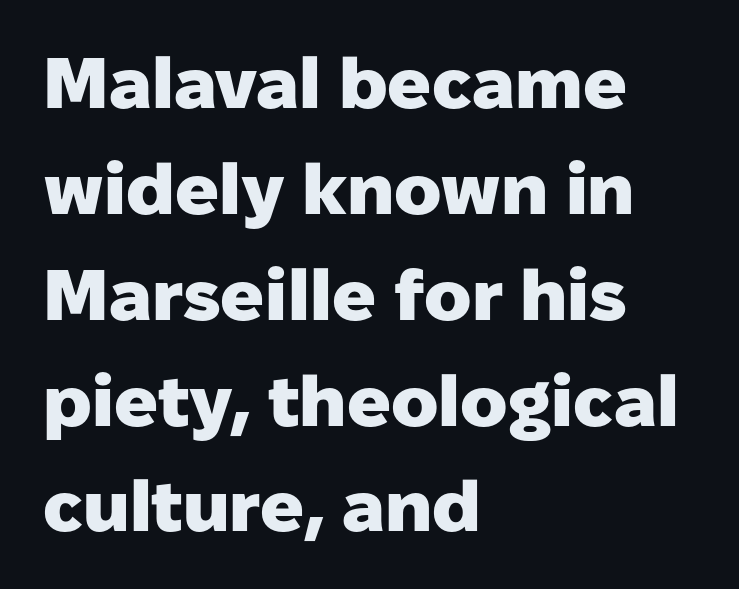
Q: Is the text bold? A: Yes.
Q: Is the text italic (slanted)? A: No, it is upright.
Q: Is the typeface a serif or a sans-serif typeface? A: Sans-serif.
Q: Is the text underlined? A: No.
Q: How is the paragraph aligned? A: Left-aligned.
Q: Is the spacing between letters normal or unusually wide? A: Normal.
Q: Is the spacing between lines tight, normal or loose? A: Normal.
Q: Width (condensed, normal, or wide)? A: Normal.
Q: Stroke contrast? A: Low.
Q: x-height? A: Medium.
Q: Monospaced? A: No.
